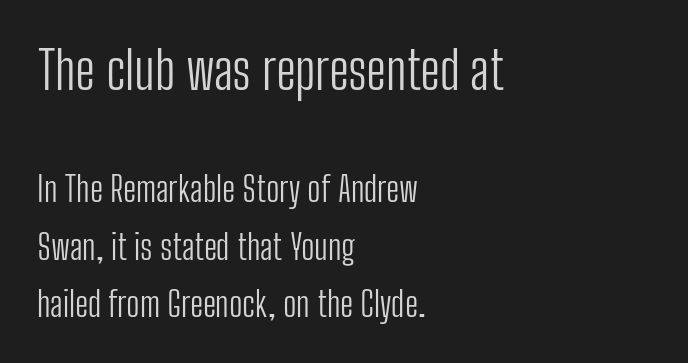
Q: Is the text bold? A: No.
Q: Is the text italic (slanted)? A: No, it is upright.
Q: Is the typeface a serif or a sans-serif typeface? A: Sans-serif.
Q: Is the text underlined? A: No.
Q: How is the paragraph aligned? A: Left-aligned.
Q: Is the spacing between letters normal or unusually wide? A: Normal.
Q: Is the spacing between lines tight, normal or loose? A: Normal.
Q: Which block of text is set in a larger size, the first (top) or the second (bottom)? A: The first (top) one.
Q: Width (condensed, normal, or wide)? A: Condensed.
Q: Stroke contrast? A: Low.
Q: x-height? A: Medium.
Q: Monospaced? A: No.
